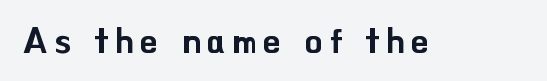
The designer went with a sans here, leaving each stem footless. Ascenders rise straight up at ninety degrees. Has an underline been added? It has not. Is this a fixed-width face? No — the glyphs have proportional, varying widths.
